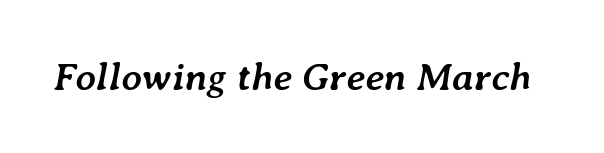
{"italic": "yes", "lean": "right", "slant_degrees": 7, "bold": "yes", "weight": "semibold", "width": "normal", "stroke_contrast": "low", "x_height": "medium", "monospaced": "no", "underline": "no", "letter_spacing": "normal", "letter_spacing_em": 0.0, "glyph_px": 40}
